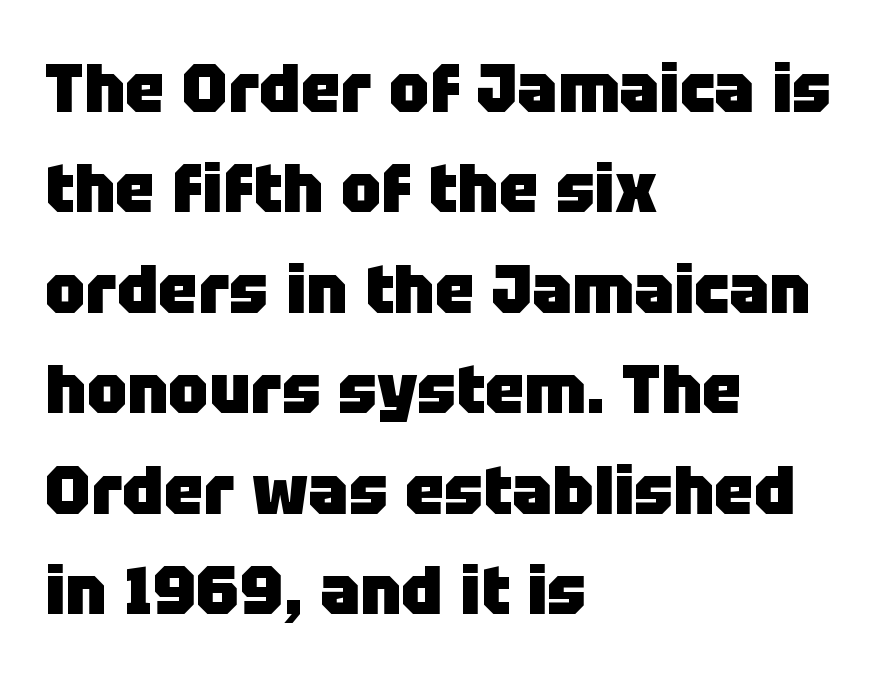
The image shows 67 px heavy sans-serif type, upright; set left-aligned, normal line spacing (1.5x), normal letter spacing, not underlined; low stroke contrast and a large x-height.
